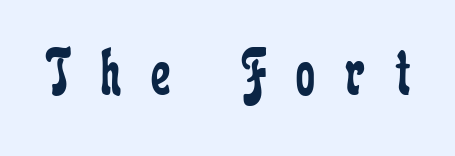
Q: Is the text bold? A: No.
Q: Is the text italic (slanted)? A: No, it is upright.
Q: Is the typeface a serif or a sans-serif typeface? A: Serif.
Q: Is the text underlined? A: No.
Q: Is the spacing between letters normal or unusually wide? A: Unusually wide.
Q: Width (condensed, normal, or wide)? A: Condensed.
Q: Stroke contrast? A: Low.
Q: x-height? A: Medium.
Q: Monospaced? A: No.
